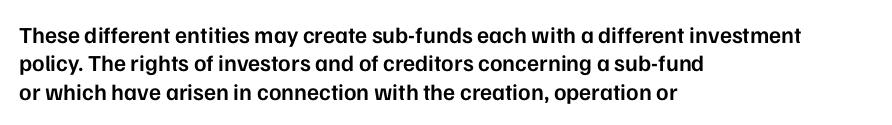
The image shows 23 px text type, upright; set left-aligned, line spacing 1.23x, normal letter spacing, not underlined.
